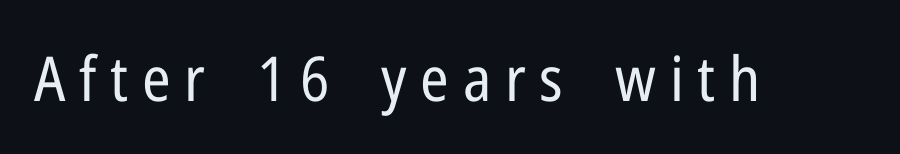
The image shows 62 px regular-weight, condensed sans-serif type, upright; set unusually wide letter spacing (+0.22 em), not underlined; low stroke contrast and a medium x-height.
